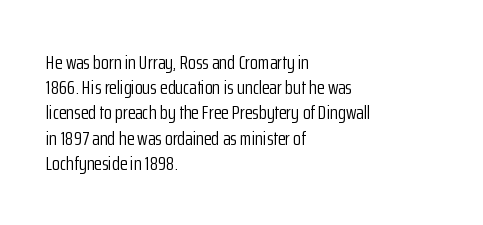
How would I describe the line gaps? Plain and ordinary. Stem width sits at or under what a default text font uses. Posture: straight, roman, zero tilt. Underlining? Definitely not there. How are the letters spaced? Ordinarily, with no added tracking. Alignment: flush left.
